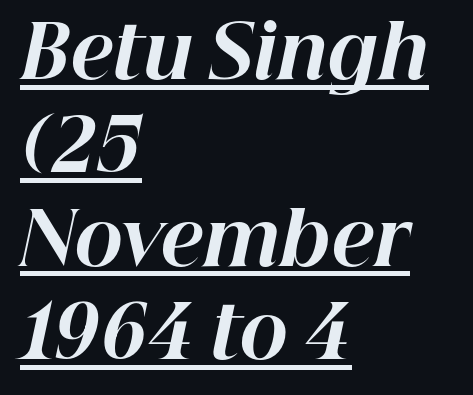
The face used here is rendered with its standard letterfit. You can tell it's italic because the verticals aren't actually vertical. Is this a fixed-width face? No — the glyphs have proportional, varying widths. This rendering features underlined lettering. Reading down the column, the eye jumps a familiar distance to each next line. Strokes here are thick enough to call this a true bold.
